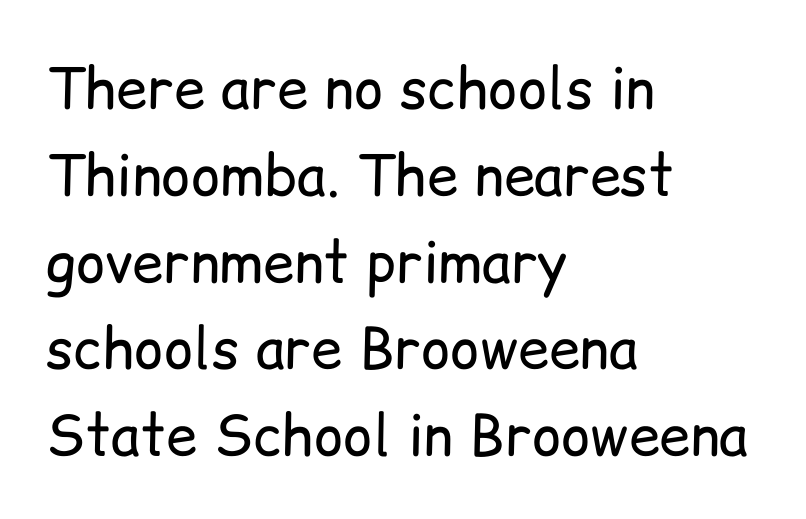
The image shows 56 px regular-weight sans-serif type, upright; set left-aligned, normal line spacing (1.55x), normal letter spacing, not underlined; low stroke contrast and a medium x-height.
